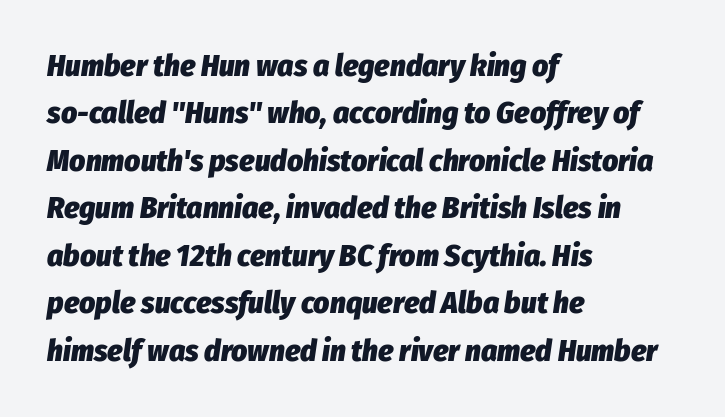
{"italic": "yes", "lean": "right", "slant_degrees": 8, "bold": "yes", "weight": "heavy", "width": "condensed", "stroke_contrast": "low", "x_height": "medium", "monospaced": "no", "underline": "no", "align": "left", "line_spacing": "normal", "line_spacing_ratio": 1.53, "letter_spacing": "normal", "letter_spacing_em": 0.0, "glyph_px": 31}
